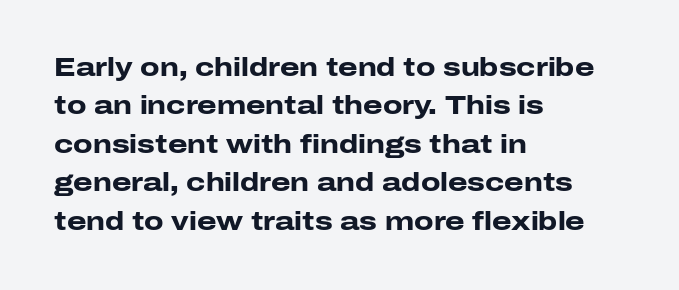
The image shows 25 px bold type, upright; set left-aligned, normal line spacing (1.54x), normal letter spacing, not underlined.
